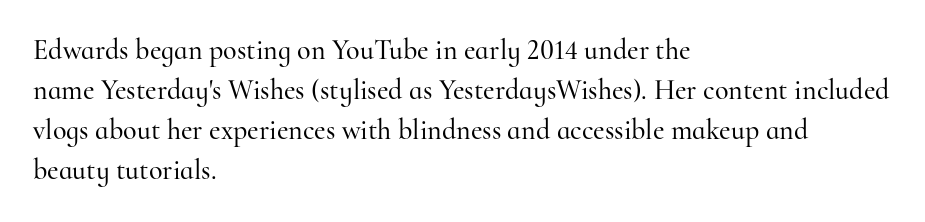
The image shows 28 px serif type, upright; set left-aligned, normal line spacing (1.43x), normal letter spacing, not underlined; high stroke contrast and a small x-height.
